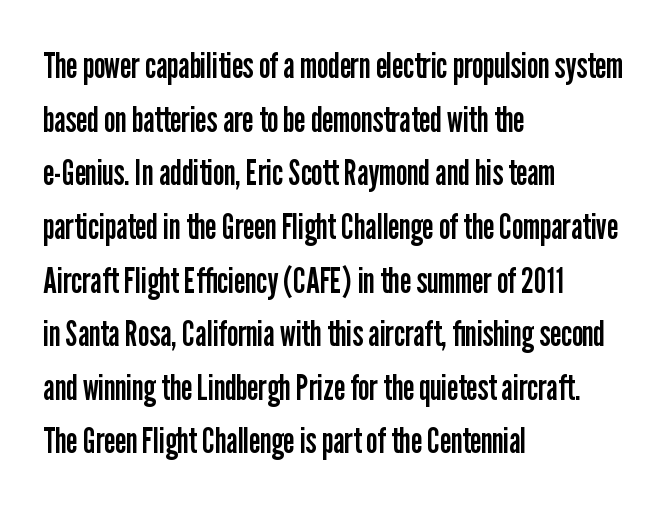
Font category for this specimen: sans-serif. Lines of text with bare space underneath. A quiet, ordinary-to-light weight characterises the typeface. Notice how the passage keeps a crisp vertical edge on the left only. Characters remain perfectly vertical along every line. The passage shown is typed in a proportional face where columns would drift.
